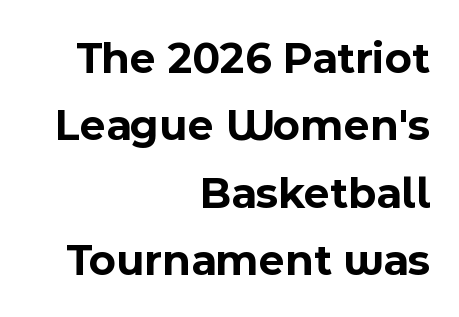
What weight is shown? A full bold with thick strokes. Line spacing here is normal. Decoration check: the copy has no underline. The passage shown is typeset with a sans-serif family. Spacing verdict: proportional, widths tailored to each character. Glyph-to-glyph distance matches everyday printed text.
